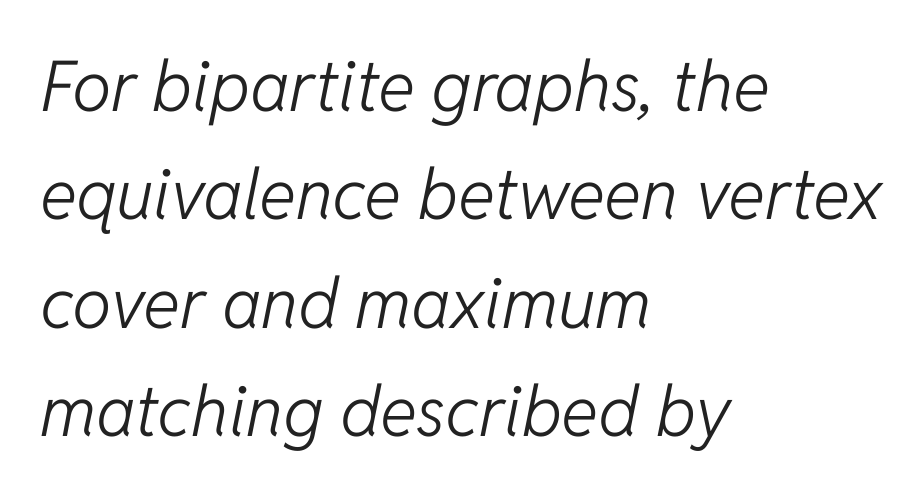
Plain, unruled lines of type. Line starts are locked; line ends wander. The gaps between neighbouring characters are ordinary and unremarkable. You could not count columns in this text — the font is proportionally spaced. The font is comparable to plain body text, perhaps lighter.
